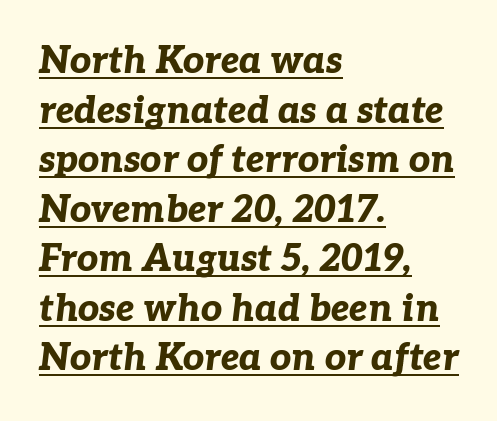
The image shows 37 px bold type, italic (leaning right); set left-aligned, normal line spacing (1.34x), normal letter spacing, underlined; low stroke contrast and a medium x-height.
